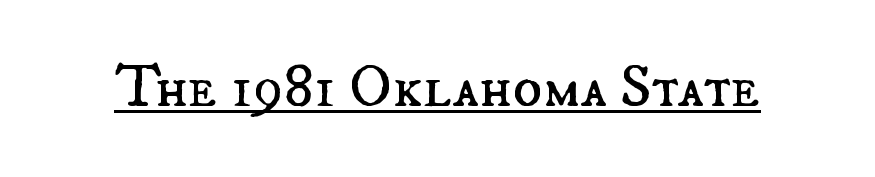
{"italic": "no", "bold": "no", "weight": "regular", "width": "normal", "stroke_contrast": "medium", "x_height": "small", "monospaced": "no", "underline": "yes", "letter_spacing": "normal", "letter_spacing_em": 0.0, "glyph_px": 61}
